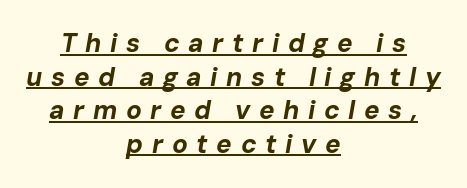
Q: Is the text bold? A: Yes.
Q: Is the text italic (slanted)? A: Yes, it leans right by about 10 degrees.
Q: Is the text underlined? A: Yes.
Q: How is the paragraph aligned? A: Centered.
Q: Is the spacing between letters normal or unusually wide? A: Unusually wide.
Q: Is the spacing between lines tight, normal or loose? A: Normal.
